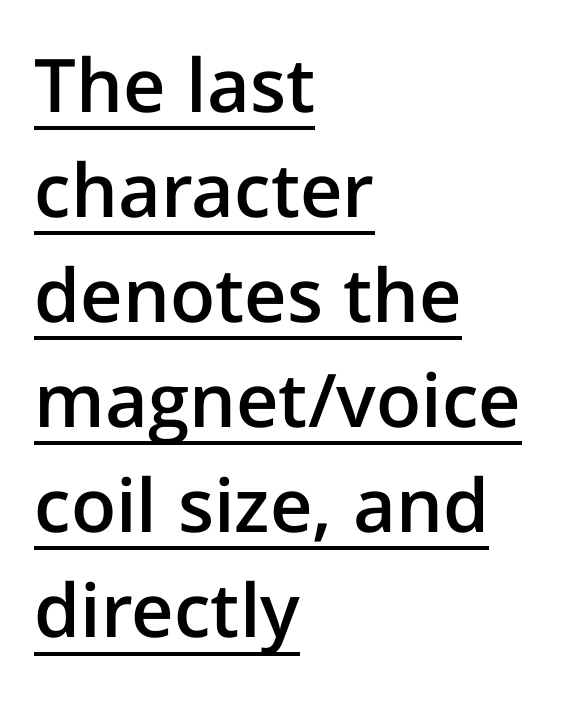
Notice how a bar underscores the lettering throughout. Note: no serifs on the glyphs. These lines were composed using upright roman letters. Where is the straight margin? On the left. What weight is shown? A semibold, between regular and bold. If you measured baseline to baseline, you'd find a middling distance.
